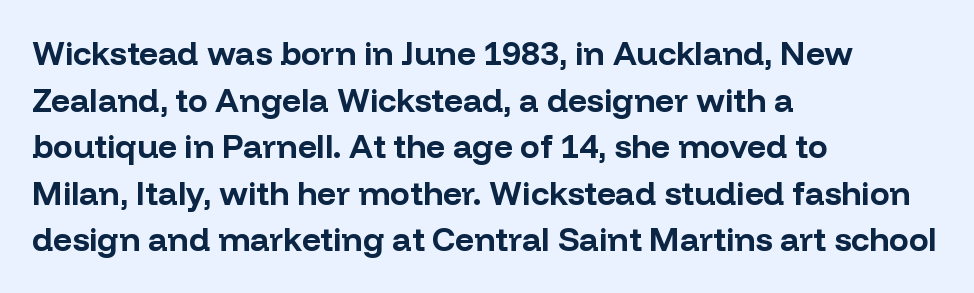
The rendering keeps characters at their native spacing. The passage is arranged the way most books set body copy — flush left. Varying glyph widths throughout — classic text-font behaviour. Typographic density is high because the face is bold.
